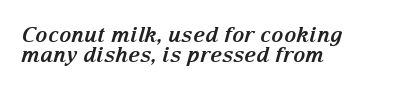
Q: Is the text bold? A: Yes.
Q: Is the text italic (slanted)? A: Yes, it leans right by about 15 degrees.
Q: Is the text underlined? A: No.
Q: How is the paragraph aligned? A: Left-aligned.
Q: Is the spacing between letters normal or unusually wide? A: Normal.
Q: Is the spacing between lines tight, normal or loose? A: Tight.
